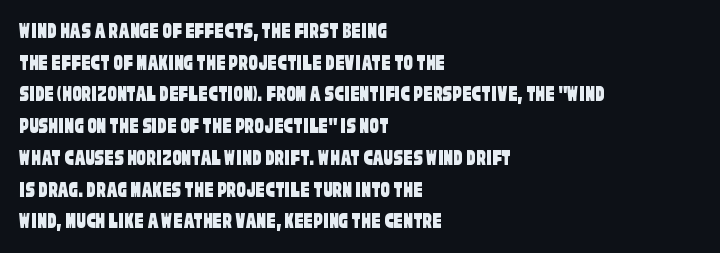
Q: Is the text underlined? A: No.
Q: How is the paragraph aligned? A: Left-aligned.
Q: Is the spacing between letters normal or unusually wide? A: Normal.
Q: Is the spacing between lines tight, normal or loose? A: Normal.
